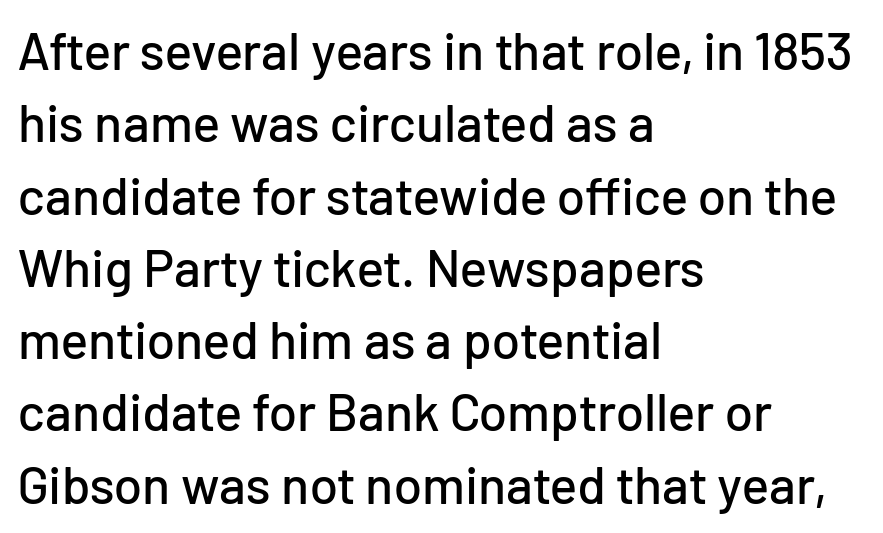
Q: Is the text italic (slanted)? A: No, it is upright.
Q: Is the typeface a serif or a sans-serif typeface? A: Sans-serif.
Q: Is the text underlined? A: No.
Q: How is the paragraph aligned? A: Left-aligned.
Q: Is the spacing between letters normal or unusually wide? A: Normal.
Q: Is the spacing between lines tight, normal or loose? A: Normal.
Q: Width (condensed, normal, or wide)? A: Normal.
Q: Stroke contrast? A: Low.
Q: x-height? A: Medium.
Q: Monospaced? A: No.
